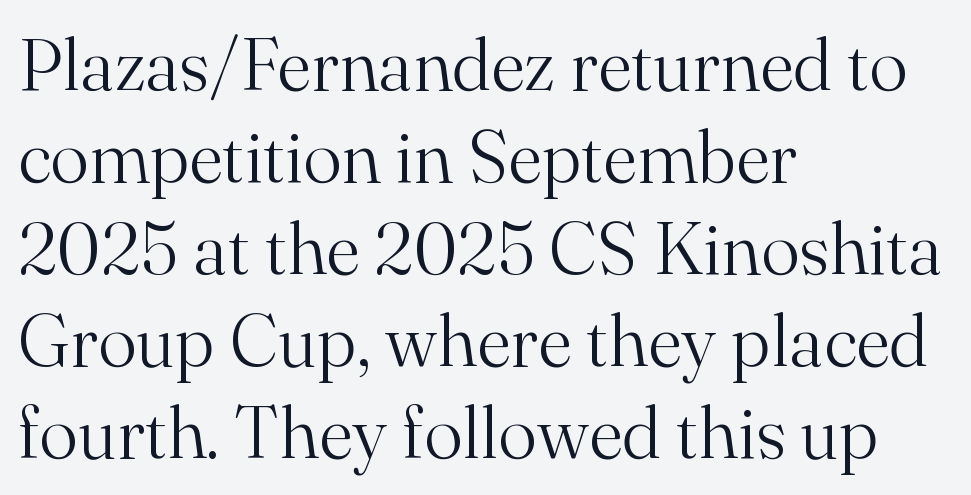
This is not heavy type; no bold has been used. Notice how the passage keeps a crisp vertical edge on the left only. Note the varied advance widths — an 'i' is clearly narrower than an 'm'. The face used here is rendered with its standard letterfit.
